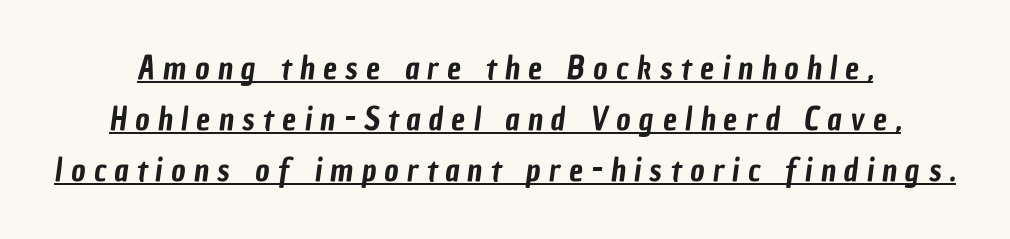
The face used here is a sans, in the tradition of grotesques and geometrics. Each letter keeps its own natural width here, so spacing adapts to shape. Interline gaps are of average width in this sample. Spacing between characters has been opened up far beyond the box default.
